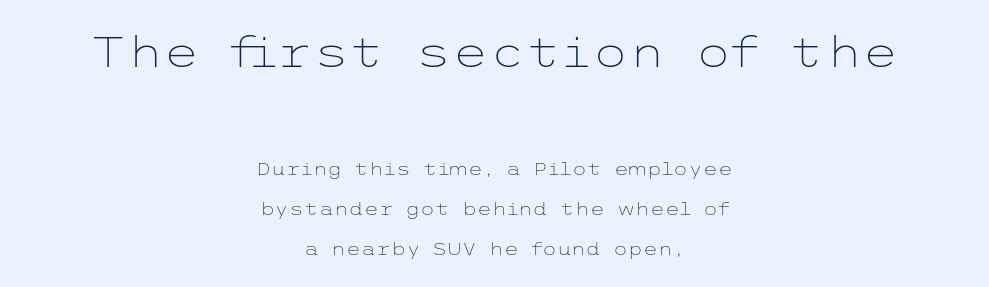
The image shows 42 px light, wide sans-serif type, upright; set centered, loose line spacing (2.33x), normal letter spacing, not underlined; the first (top) block is 2.47x larger; low stroke contrast and a medium x-height.
